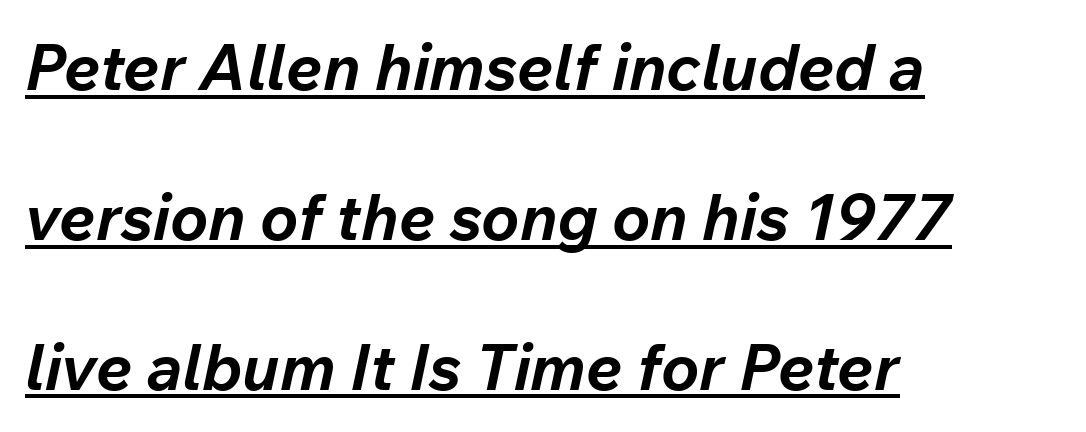
Q: Is the text bold? A: Yes.
Q: Is the text italic (slanted)? A: Yes, it leans right by about 12 degrees.
Q: Is the text underlined? A: Yes.
Q: How is the paragraph aligned? A: Left-aligned.
Q: Is the spacing between letters normal or unusually wide? A: Normal.
Q: Is the spacing between lines tight, normal or loose? A: Loose.
Q: Width (condensed, normal, or wide)? A: Normal.
Q: Stroke contrast? A: Low.
Q: x-height? A: Medium.
Q: Monospaced? A: No.
